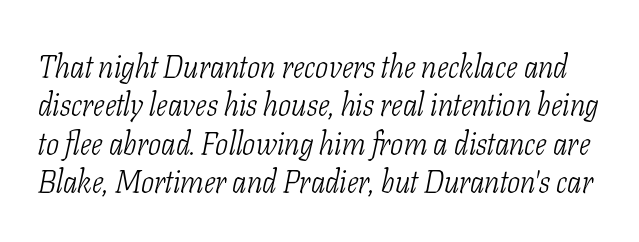
{"serif": "yes", "italic": "yes", "lean": "right", "slant_degrees": 11, "bold": "no", "weight": "light", "width": "condensed", "stroke_contrast": "low", "x_height": "medium", "monospaced": "no", "underline": "no", "line_spacing_ratio": 1.24, "letter_spacing": "normal", "letter_spacing_em": 0.0, "glyph_px": 31}
